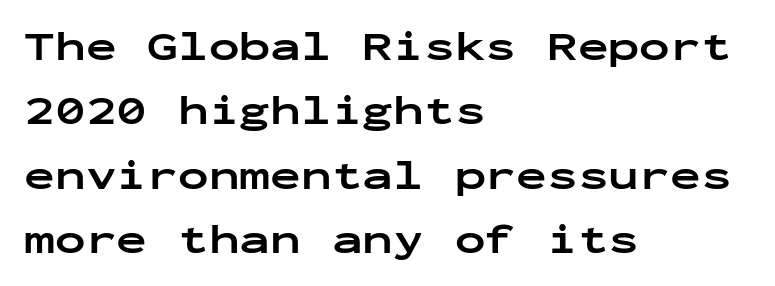
The image shows 41 px bold, wide sans-serif type, upright, monospaced; set left-aligned, normal line spacing (1.57x), normal letter spacing, not underlined; low stroke contrast and a medium x-height.
